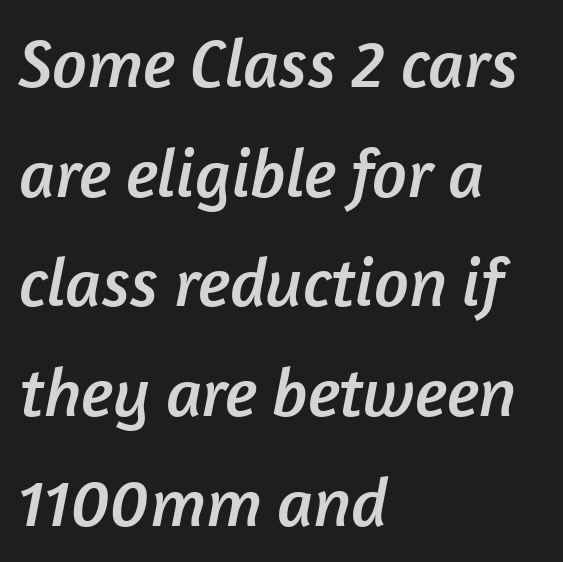
Is this a fixed-width face? No — the glyphs have proportional, varying widths. Students, note that the glyphs here touch the page at normal intervals. Left-aligned paragraph, ragged on the right. Does the leading feel generous? No, just average. The words here are not underlined. Serif or sans? Sans — the stroke terminals are bare.
